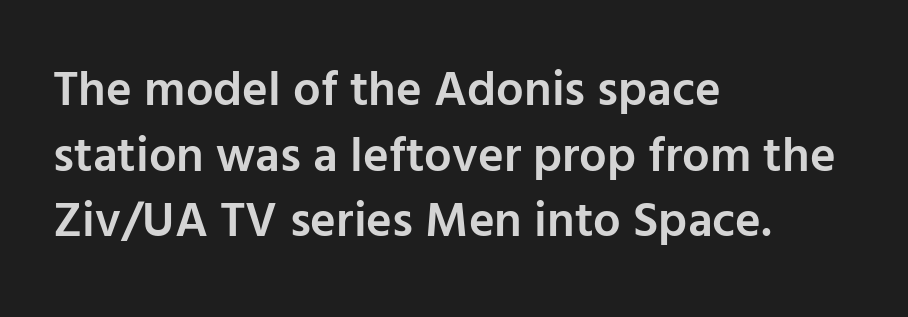
Q: Is the text bold? A: Semi-bold.
Q: Is the text italic (slanted)? A: No, it is upright.
Q: Is the typeface a serif or a sans-serif typeface? A: Sans-serif.
Q: Is the text underlined? A: No.
Q: How is the paragraph aligned? A: Left-aligned.
Q: Is the spacing between letters normal or unusually wide? A: Normal.
Q: Is the spacing between lines tight, normal or loose? A: Normal.
Q: Width (condensed, normal, or wide)? A: Normal.
Q: Stroke contrast? A: Low.
Q: x-height? A: Medium.
Q: Monospaced? A: No.
